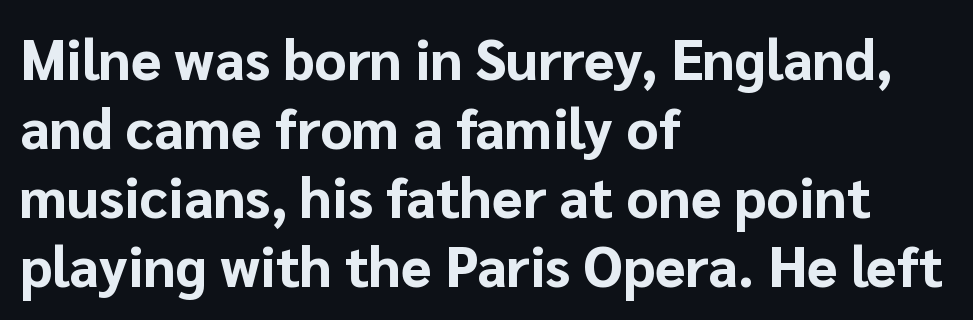
The image shows 56 px bold sans-serif type, upright; set left-aligned, line spacing 1.23x, normal letter spacing, not underlined; low stroke contrast and a medium x-height.
